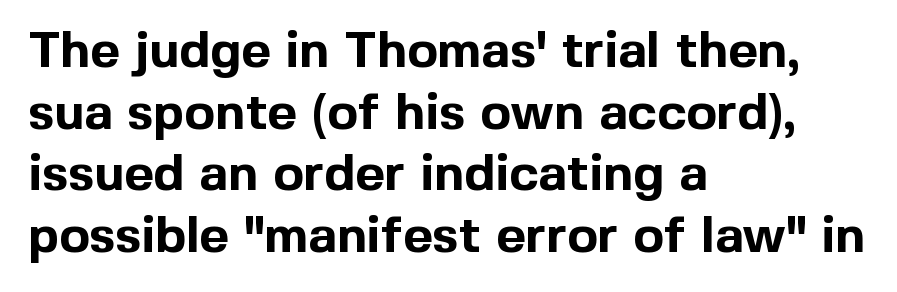
The rendering uses natural spacing where letterforms have individual widths. A dark, heavy texture on the line: the type is bold. To sum up the face: it is a sans, with no serifs. The rendering keeps characters at their native spacing. Honestly, there is no underline to notice here at all.
